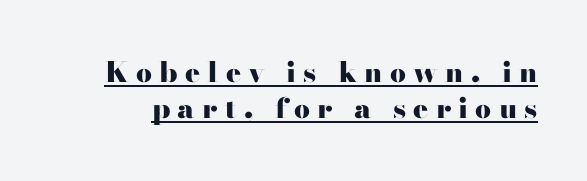
{"serif": "yes", "italic": "no", "bold": "yes", "weight": "heavy", "width": "wide", "stroke_contrast": "high", "x_height": "small", "monospaced": "no", "underline": "yes", "line_spacing": "normal", "line_spacing_ratio": 1.3, "letter_spacing": "wide", "letter_spacing_em": 0.26, "glyph_px": 28}
